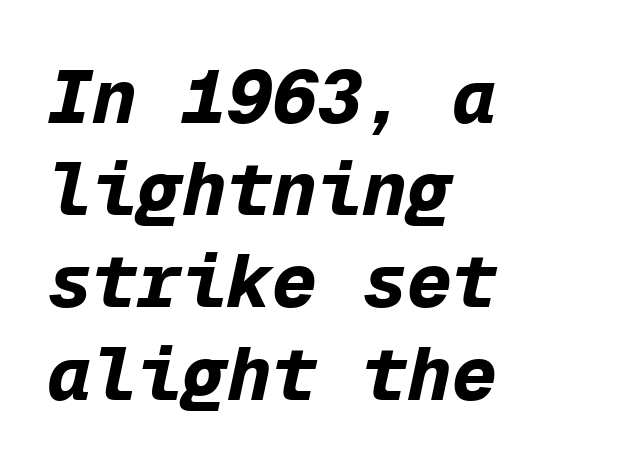
Q: Is the text bold? A: Yes.
Q: Is the text italic (slanted)? A: Yes, it leans right by about 12 degrees.
Q: Is the text underlined? A: No.
Q: How is the paragraph aligned? A: Left-aligned.
Q: Is the spacing between letters normal or unusually wide? A: Normal.
Q: Width (condensed, normal, or wide)? A: Normal.
Q: Stroke contrast? A: Low.
Q: x-height? A: Medium.
Q: Monospaced? A: Yes.
